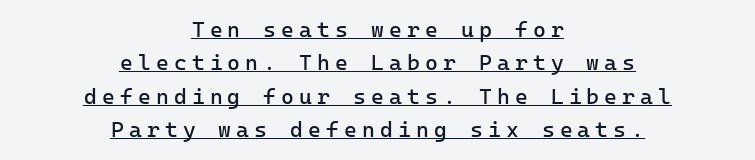
{"italic": "no", "bold": "no", "underline": "yes", "align": "center", "line_spacing": "normal", "line_spacing_ratio": 1.52, "letter_spacing": "wide", "letter_spacing_em": 0.23, "glyph_px": 22}
